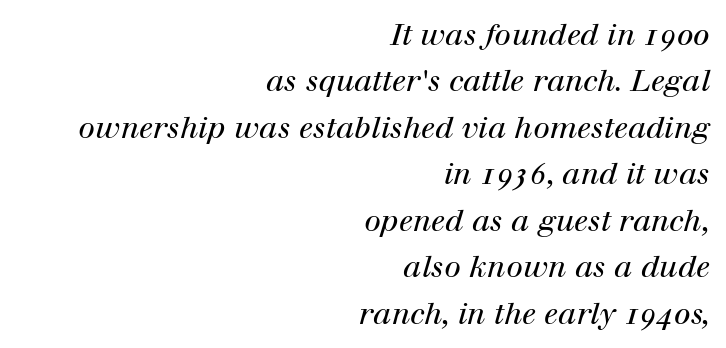
The strokes carry an ordinary text weight at most. The baseline area is clear. These lines were composed using italics. Proportional: the letters do not fall into vertical columns. Compared with typical paragraphs, the rows here are spaced about the same. The rendering keeps characters at their native spacing.
